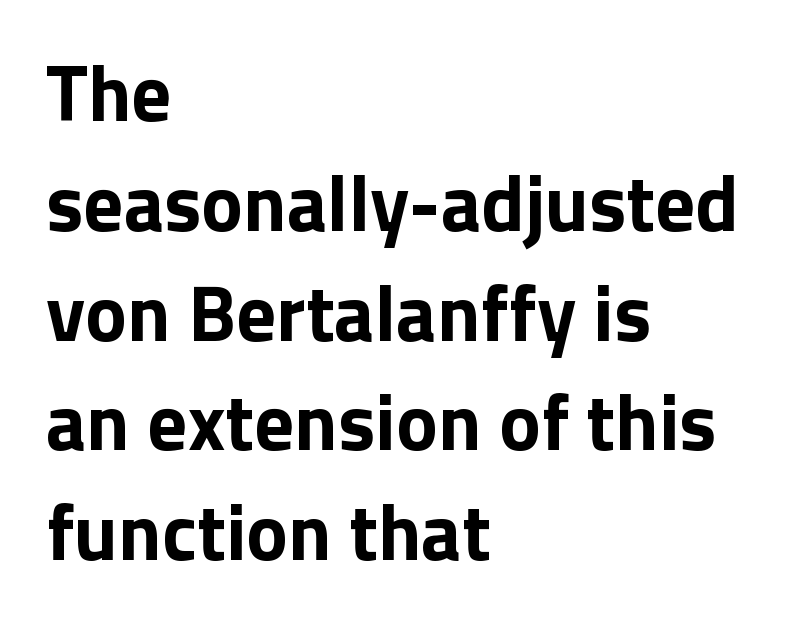
Here the glyphs are tracked normally, forming tight word shapes. The rendering uses natural spacing where letterforms have individual widths. The rendering shows plain stroke endings on the letterforms — a sans-serif design. Each glyph is drawn with heavy, bold strokes. The area under the type is left untouched.
